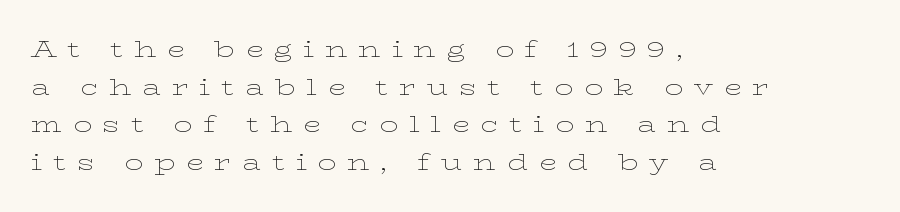
These lines sit exactly where default settings would place them. The type is letterspaced generously, with wide tracking. The baseline area is clear. This sample is left-justified, so line endings fall wherever the words run out. The typography opts for an upright posture over an oblique one. This reads as an unemphasized weight, regular at the heaviest.
